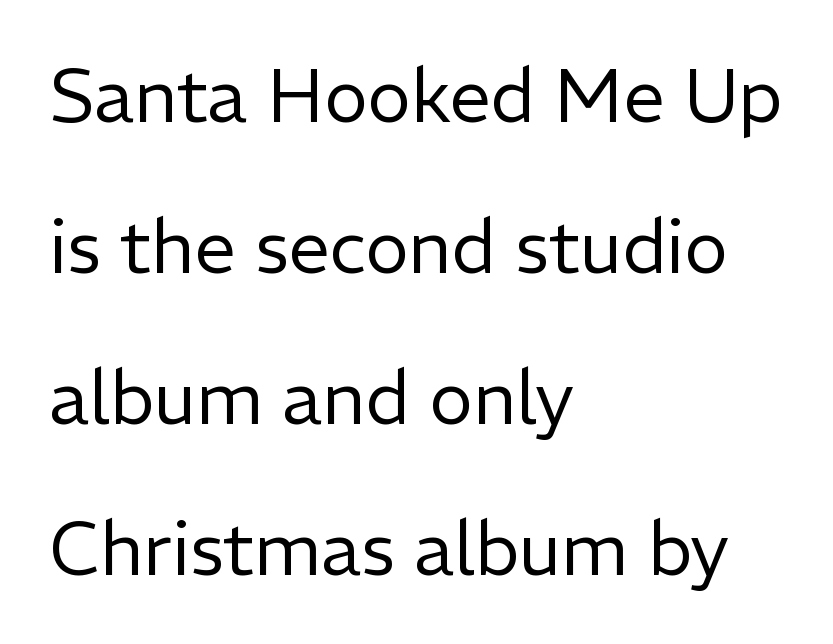
Q: Is the text bold? A: No.
Q: Is the text italic (slanted)? A: No, it is upright.
Q: Is the typeface a serif or a sans-serif typeface? A: Sans-serif.
Q: Is the text underlined? A: No.
Q: How is the paragraph aligned? A: Left-aligned.
Q: Is the spacing between letters normal or unusually wide? A: Normal.
Q: Is the spacing between lines tight, normal or loose? A: Loose.
Q: Width (condensed, normal, or wide)? A: Normal.
Q: Stroke contrast? A: Low.
Q: x-height? A: Medium.
Q: Monospaced? A: No.
